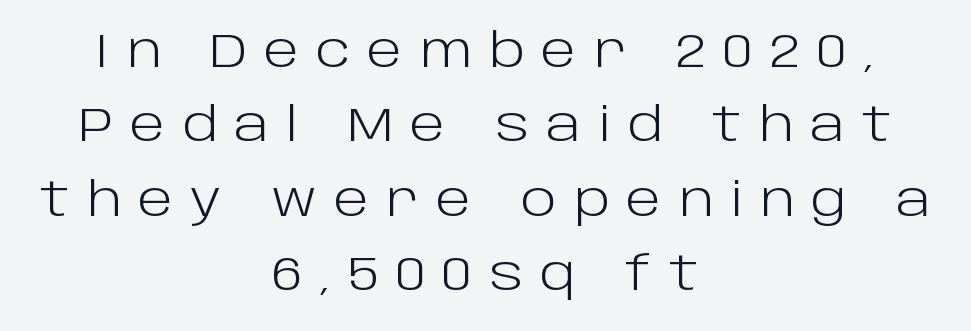
{"serif": "no", "italic": "no", "bold": "no", "weight": "light", "width": "normal", "stroke_contrast": "low", "x_height": "large", "monospaced": "no", "underline": "no", "align": "center", "line_spacing": "normal", "line_spacing_ratio": 1.58, "letter_spacing": "wide", "letter_spacing_em": 0.36, "glyph_px": 47}
